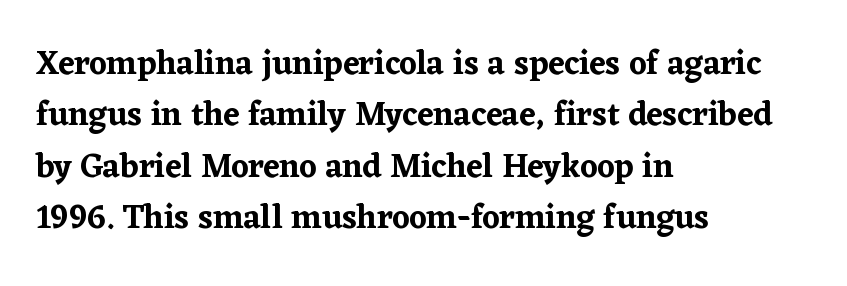
{"serif": "yes", "italic": "no", "width": "normal", "stroke_contrast": "low", "x_height": "medium", "monospaced": "no", "underline": "no", "align": "left", "line_spacing": "normal", "line_spacing_ratio": 1.56, "letter_spacing": "normal", "letter_spacing_em": 0.0, "glyph_px": 33}
